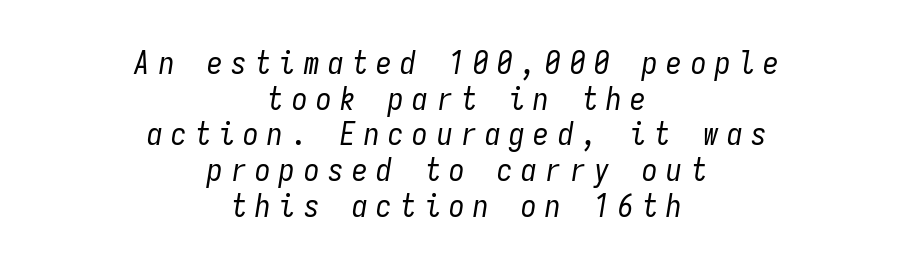
The image shows 31 px regular-weight, condensed type, italic (leaning right), monospaced; set centered, tight line spacing (1.15x), unusually wide letter spacing (+0.28 em), not underlined; low stroke contrast and a medium x-height.
